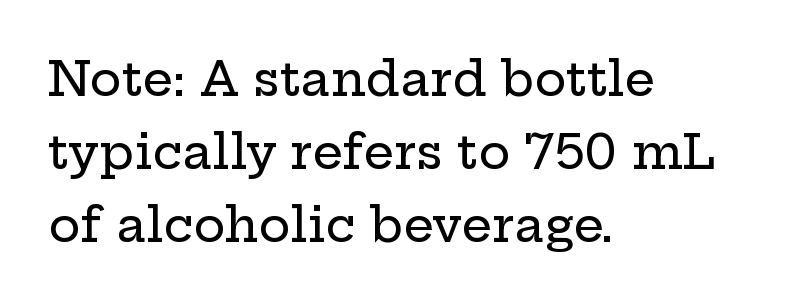
The image shows 48 px wide serif type, upright; set left-aligned, normal line spacing (1.52x), normal letter spacing, not underlined; low stroke contrast and a medium x-height.
